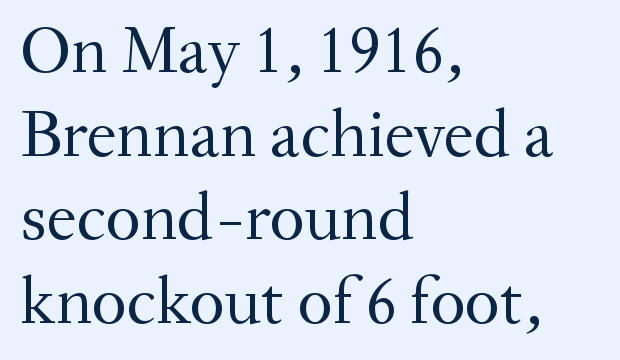
The tracking reads as untouched default to a designer's eye. This sample uses an upright cut, with every glyph sitting square on the baseline. To sum up the face: it has serifs. The gap between lines stays unmarked. Stems and bowls with no extra thickness — not bold.
